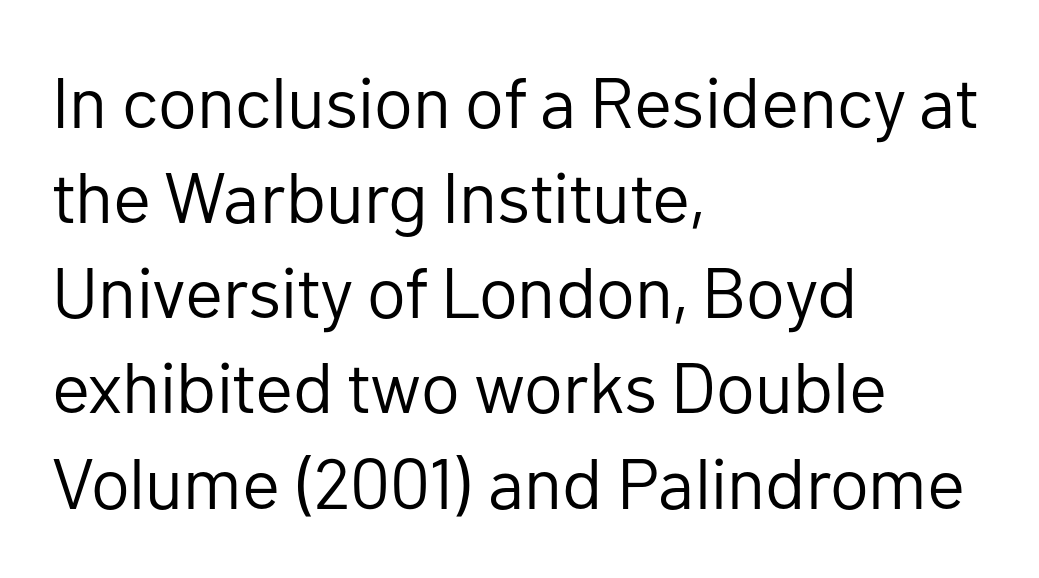
The image shows 71 px regular-weight sans-serif type, upright; set left-aligned, normal line spacing (1.34x), normal letter spacing, not underlined; low stroke contrast and a medium x-height.
